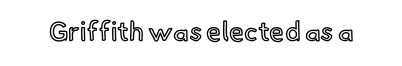
The image shows 27 px text type, upright; set normal letter spacing, not underlined.
